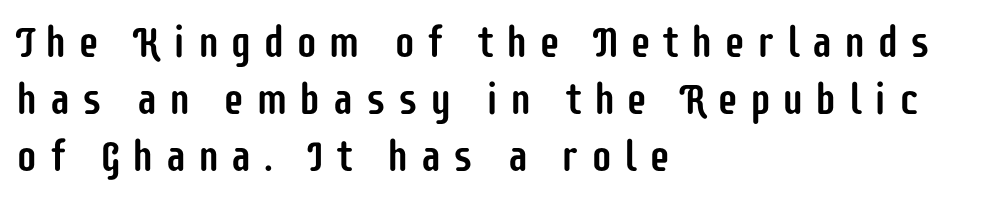
{"serif": "no", "italic": "no", "width": "condensed", "stroke_contrast": "low", "x_height": "large", "monospaced": "no", "underline": "no", "align": "left", "line_spacing": "normal", "line_spacing_ratio": 1.32, "letter_spacing": "wide", "letter_spacing_em": 0.26, "glyph_px": 43}
